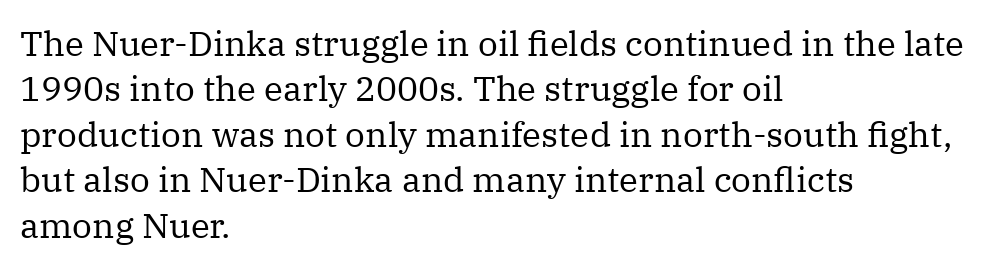
Inter-character spacing is left at the font's built-in metrics. Descender tails drop into unmarked territory. Tall strokes in this sample are plumb rather than angled. This sample keeps an unexceptional amount of space between lines. The letters carry serifs — small finishing strokes at the ends of their stems. Looks like regular typesetting: each glyph gets only the width it needs.
